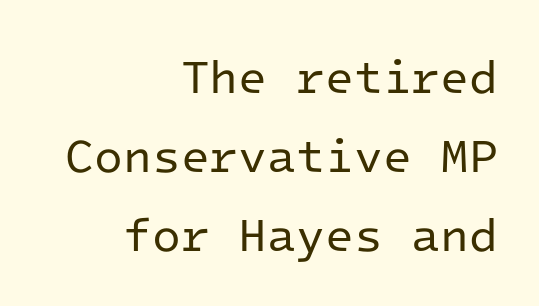
{"serif": "no", "italic": "no", "bold": "no", "weight": "regular", "width": "normal", "stroke_contrast": "low", "x_height": "medium", "monospaced": "yes", "underline": "no", "align": "right", "line_spacing": "normal", "line_spacing_ratio": 1.68, "letter_spacing": "normal", "letter_spacing_em": 0.0, "glyph_px": 47}
